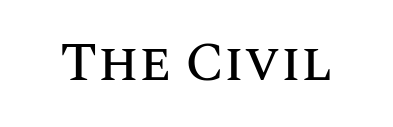
Q: Is the text italic (slanted)? A: No, it is upright.
Q: Is the text underlined? A: No.
Q: Is the spacing between letters normal or unusually wide? A: Normal.
Q: Width (condensed, normal, or wide)? A: Normal.
Q: Stroke contrast? A: Medium.
Q: x-height? A: Large.
Q: Monospaced? A: No.
